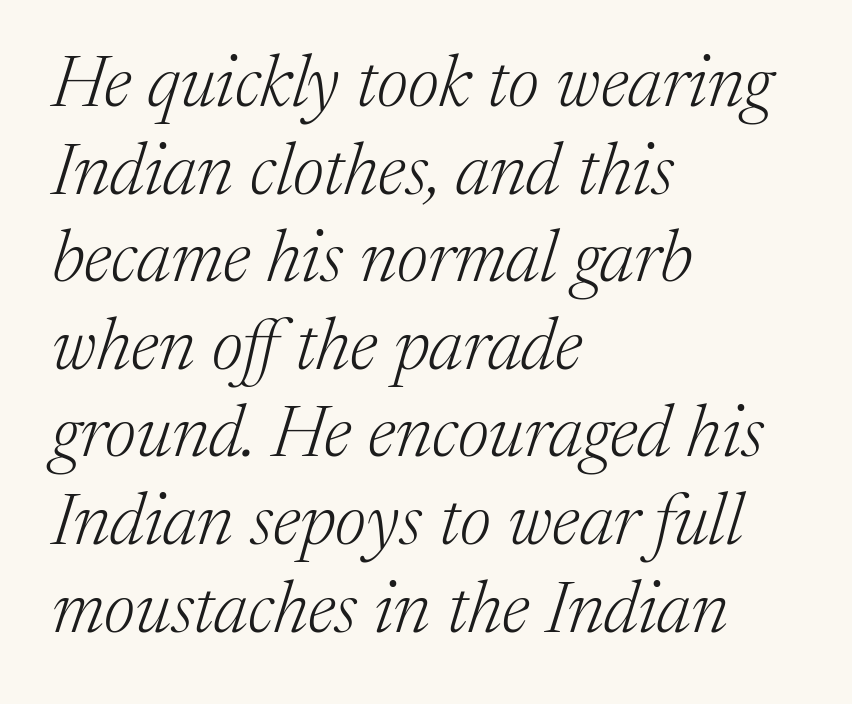
The image shows 73 px light serif type, italic (leaning right); set left-aligned, line spacing 1.2x, normal letter spacing, not underlined; medium stroke contrast and a medium x-height.
